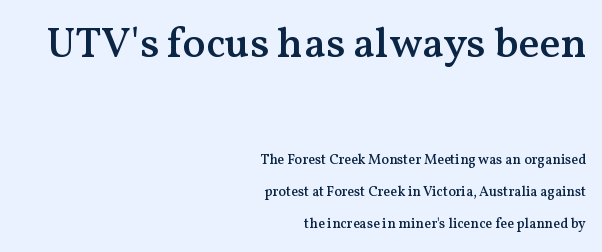
The image shows 43 px semibold serif type, upright; set right-aligned, loose line spacing (2.31x), normal letter spacing, not underlined; the first (top) block is 3.07x larger; medium stroke contrast and a medium x-height.
